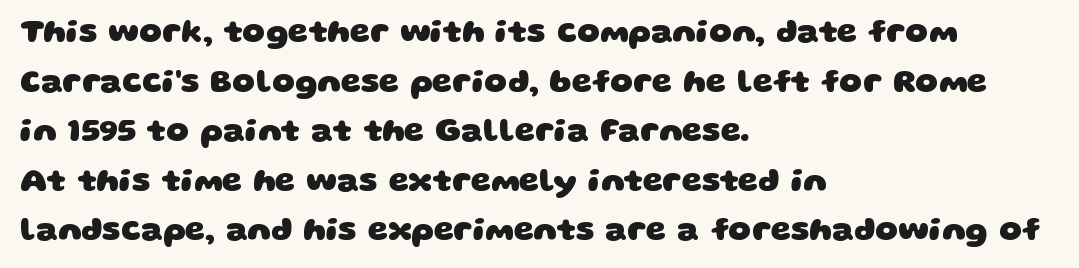
Q: Is the text bold? A: Yes.
Q: Is the typeface a serif or a sans-serif typeface? A: Sans-serif.
Q: Is the text underlined? A: No.
Q: How is the paragraph aligned? A: Left-aligned.
Q: Is the spacing between letters normal or unusually wide? A: Normal.
Q: Is the spacing between lines tight, normal or loose? A: Normal.
Q: Width (condensed, normal, or wide)? A: Wide.
Q: Stroke contrast? A: Low.
Q: x-height? A: Large.
Q: Monospaced? A: No.
